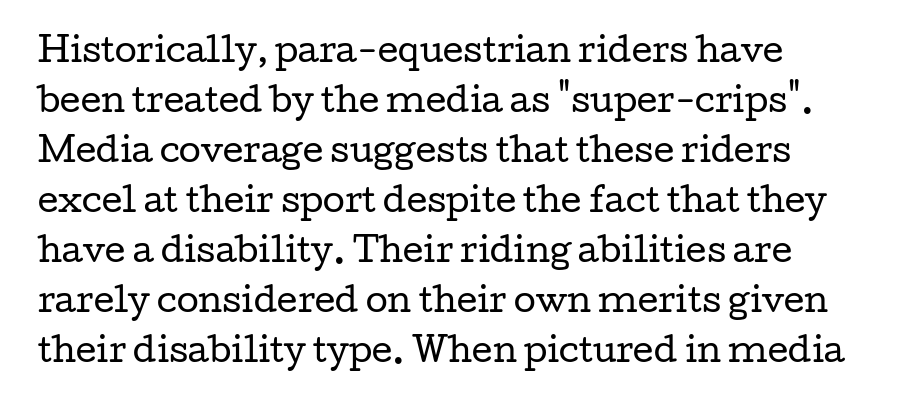
The image shows 32 px regular-weight, wide serif type, upright; set left-aligned, normal line spacing (1.56x), normal letter spacing, not underlined; low stroke contrast and a medium x-height.
